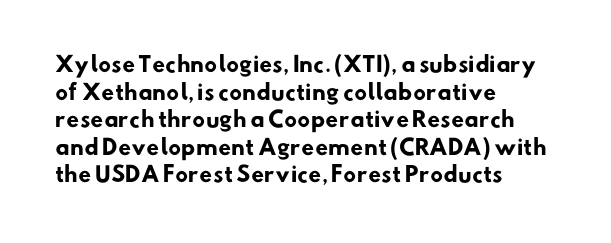
Notice how the passage keeps a crisp vertical edge on the left only. The space between consecutive lines is moderate. Pretty heavy lettering here — definitely bold. Spacing between characters is what you'd get straight out of the box. Beneath every word, the page is bare.
